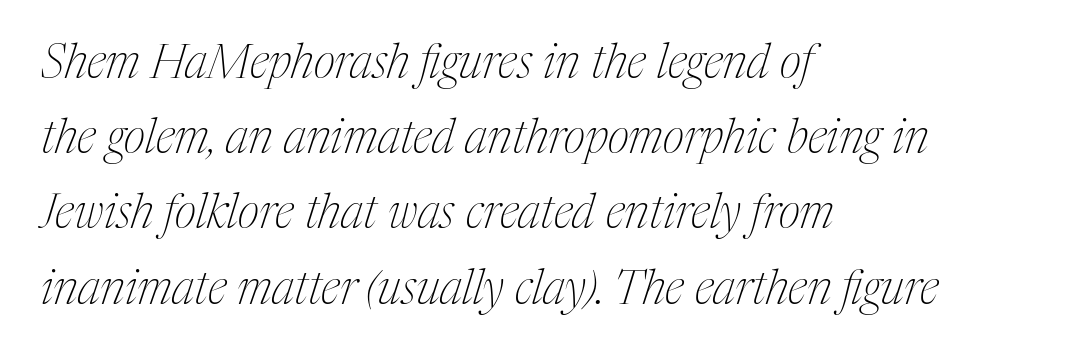
The image shows 47 px thin, condensed serif type, italic (leaning right); set left-aligned, normal line spacing (1.6x), normal letter spacing, not underlined; medium stroke contrast and a medium x-height.
